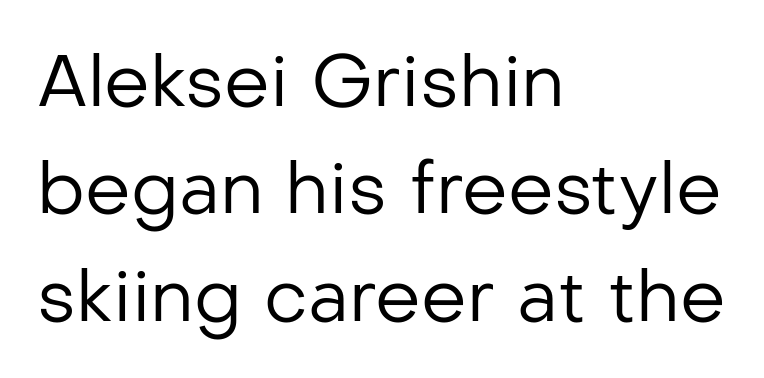
Q: Is the text bold? A: No.
Q: Is the text italic (slanted)? A: No, it is upright.
Q: Is the typeface a serif or a sans-serif typeface? A: Sans-serif.
Q: Is the text underlined? A: No.
Q: How is the paragraph aligned? A: Left-aligned.
Q: Is the spacing between letters normal or unusually wide? A: Normal.
Q: Is the spacing between lines tight, normal or loose? A: Normal.
Q: Width (condensed, normal, or wide)? A: Normal.
Q: Stroke contrast? A: Low.
Q: x-height? A: Medium.
Q: Monospaced? A: No.
